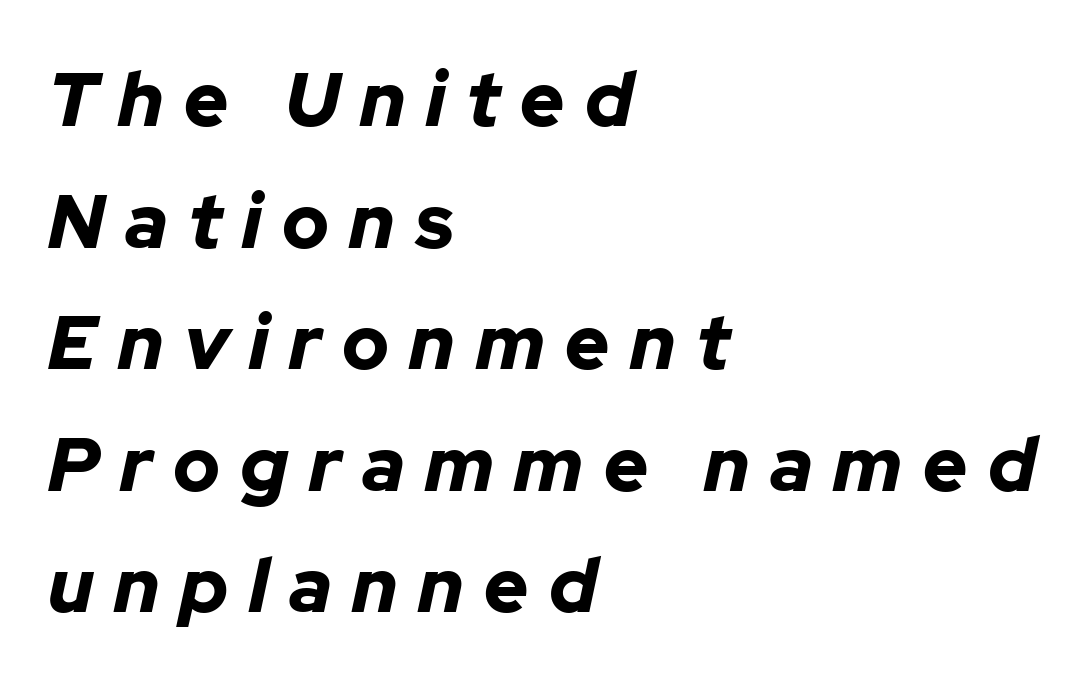
Q: Is the text bold? A: Yes.
Q: Is the text italic (slanted)? A: Yes, it leans right by about 12 degrees.
Q: Is the text underlined? A: No.
Q: How is the paragraph aligned? A: Left-aligned.
Q: Is the spacing between letters normal or unusually wide? A: Unusually wide.
Q: Is the spacing between lines tight, normal or loose? A: Normal.
Q: Width (condensed, normal, or wide)? A: Normal.
Q: Stroke contrast? A: Low.
Q: x-height? A: Medium.
Q: Monospaced? A: No.
